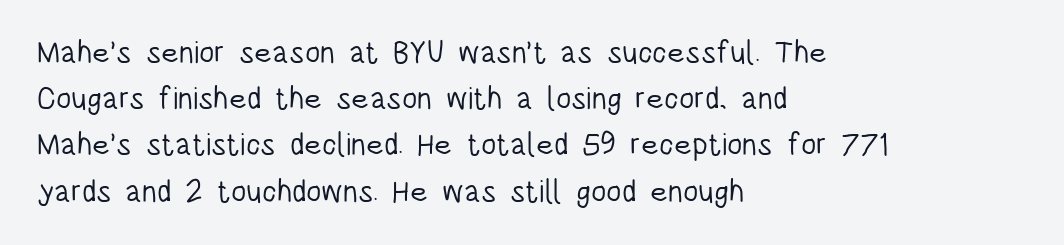
The image shows 31 px light, condensed sans-serif type, upright; set left-aligned, normal line spacing (1.49x), normal letter spacing, not underlined; low stroke contrast and a large x-height.
